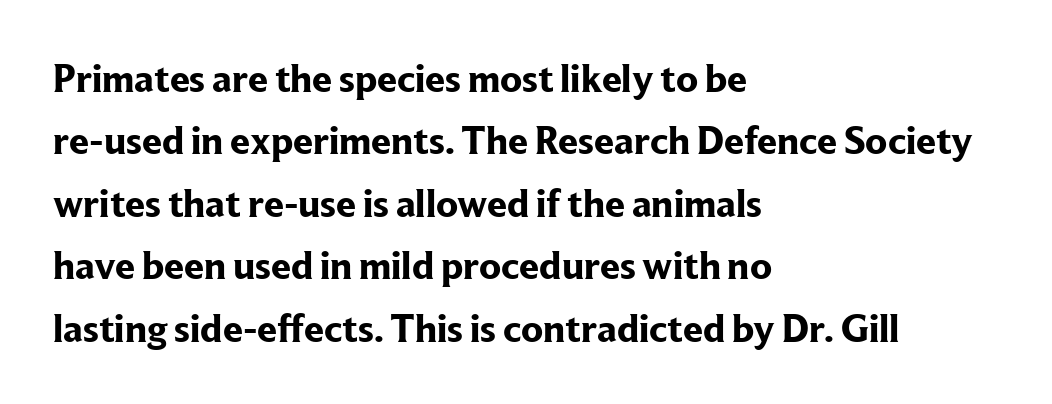
{"serif": "yes", "italic": "no", "bold": "yes", "weight": "bold", "width": "normal", "stroke_contrast": "low", "x_height": "medium", "monospaced": "no", "underline": "no", "align": "left", "line_spacing": "normal", "line_spacing_ratio": 1.56, "letter_spacing": "normal", "letter_spacing_em": 0.0, "glyph_px": 40}
